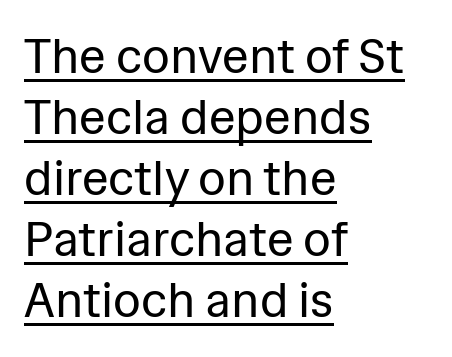
The rendering shows plain stroke endings on the letterforms — a sans-serif design. Each word holds together tightly as a unit, with standard inter-letter gaps. These lines stack with their left ends in a neat column. Weight: in the light-to-regular range.
